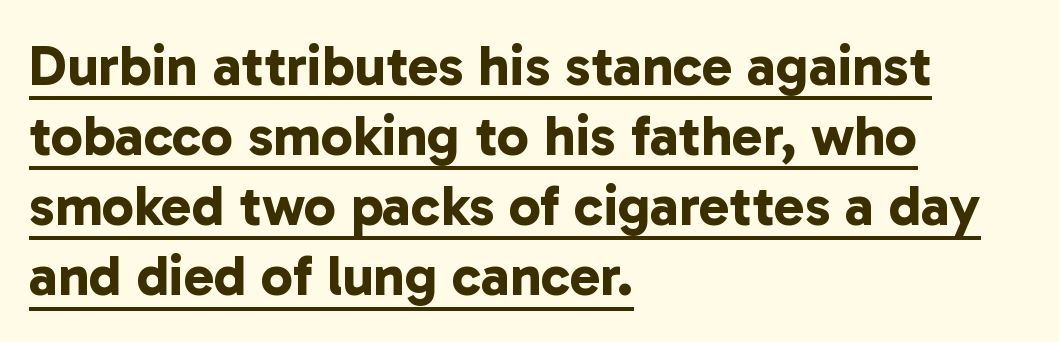
{"serif": "no", "bold": "yes", "weight": "bold", "width": "normal", "stroke_contrast": "low", "x_height": "medium", "monospaced": "no", "underline": "yes", "align": "left", "line_spacing_ratio": 1.23, "letter_spacing": "normal", "letter_spacing_em": 0.0, "glyph_px": 57}
